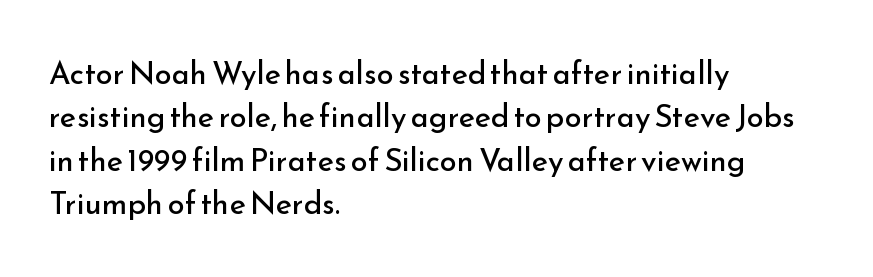
The strokes carry an ordinary text weight at most. Examine the stroke ends and you'll find no serifs. Think of a printed novel: that variable character pitch is what you see here. Alignment: flush left. The leading is moderate, giving the passage an even texture. The letters sit at their default tracking, neither squeezed nor spread.
